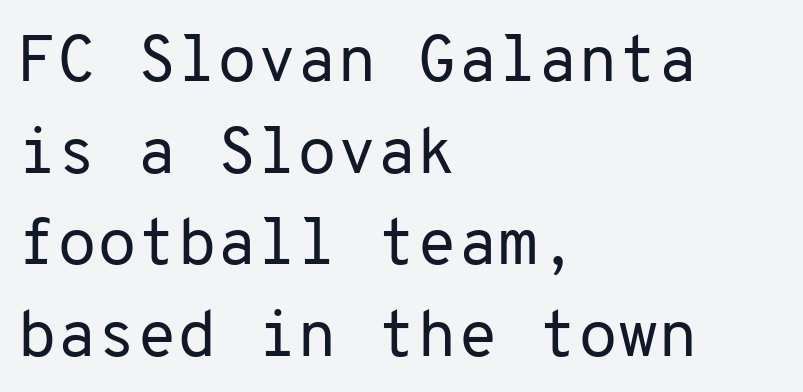
Descenders are the only things crossing below the line. No italicization has been applied; the sample stays upright. Is this a fixed-width face? Yes — each glyph sits in an identical cell. The lines in this sample share a left origin and differ only in where they stop. Default kerning and tracking; the words read as compact shapes.
